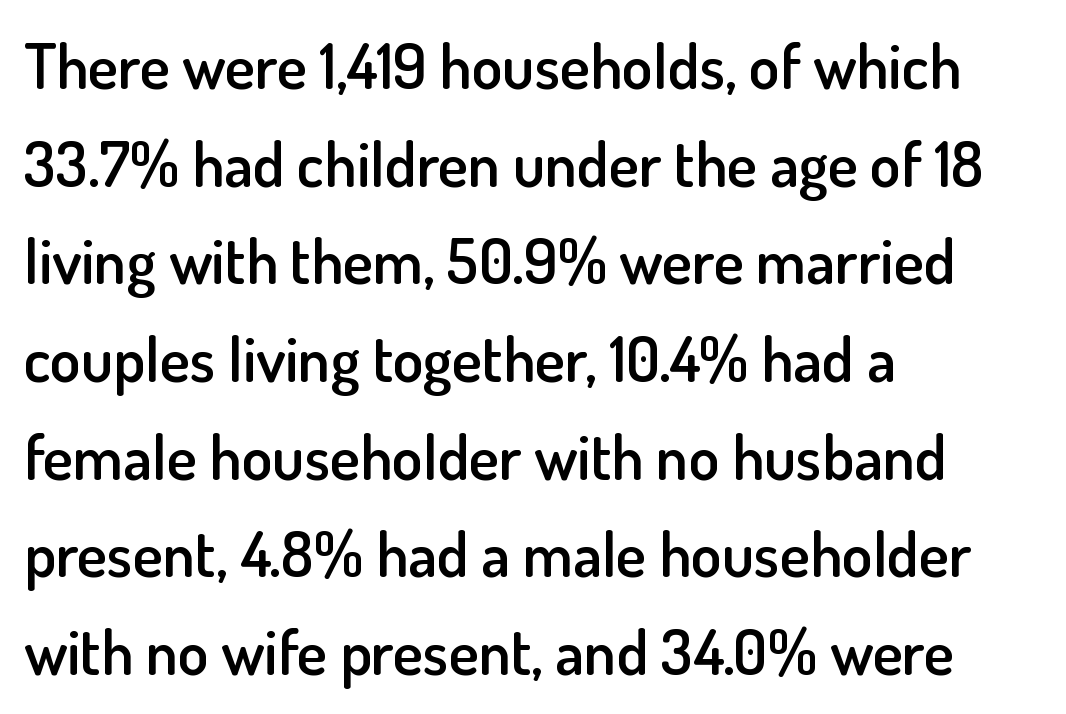
The image shows 63 px semibold sans-serif type, upright; set left-aligned, normal line spacing (1.55x), normal letter spacing, not underlined; low stroke contrast and a small x-height.
